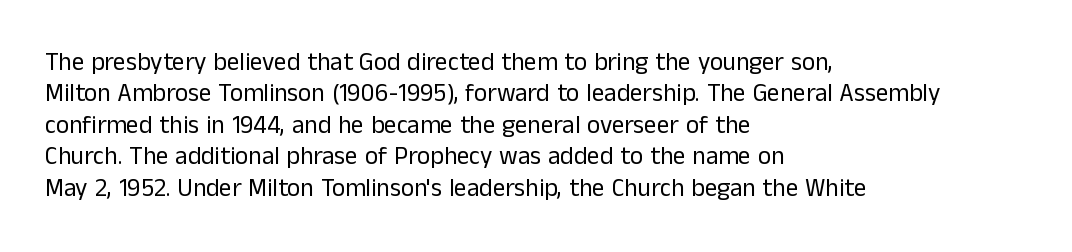
{"italic": "no", "bold": "no", "underline": "no", "align": "left", "line_spacing": "normal", "line_spacing_ratio": 1.26, "letter_spacing": "normal", "letter_spacing_em": 0.0, "glyph_px": 25}
